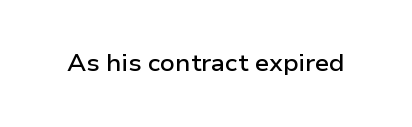
Q: Is the text bold? A: Semi-bold.
Q: Is the text italic (slanted)? A: No, it is upright.
Q: Is the text underlined? A: No.
Q: Is the spacing between letters normal or unusually wide? A: Normal.
